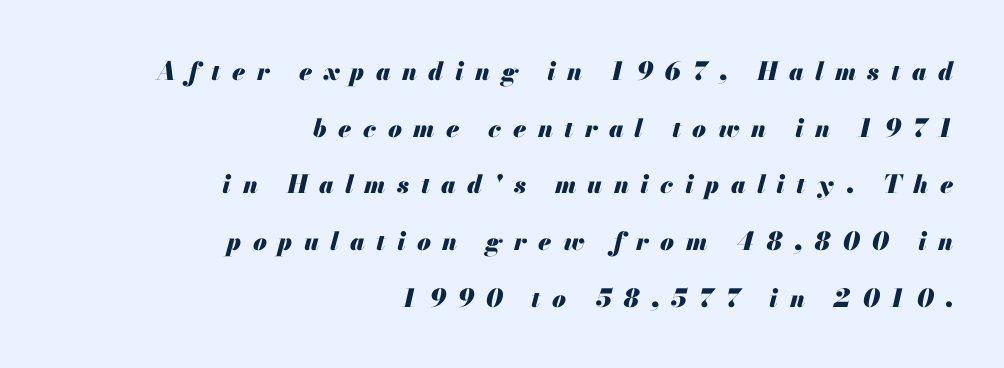
Q: Is the text bold? A: Yes.
Q: Is the text italic (slanted)? A: Yes, it leans right by about 13 degrees.
Q: Is the text underlined? A: No.
Q: How is the paragraph aligned? A: Right-aligned.
Q: Is the spacing between letters normal or unusually wide? A: Unusually wide.
Q: Is the spacing between lines tight, normal or loose? A: Loose.
